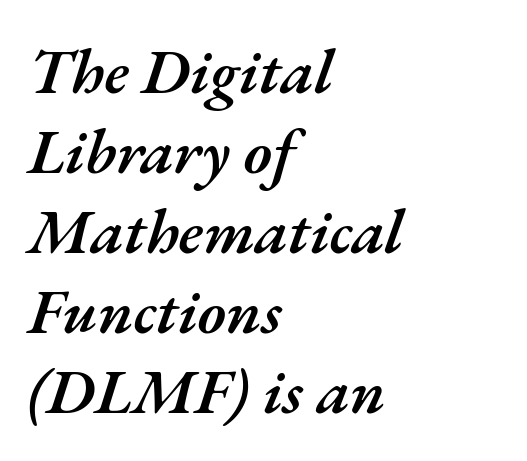
The passage shown is typed in a proportional face where columns would drift. Whoever set this chose a conventional vertical rhythm. The ragged edge is on the right, which tells us the setting is flush left. Here the glyphs are tracked normally, forming tight word shapes. Compared with an ordinary text face, these strokes are moderately heavier — a semibold.
